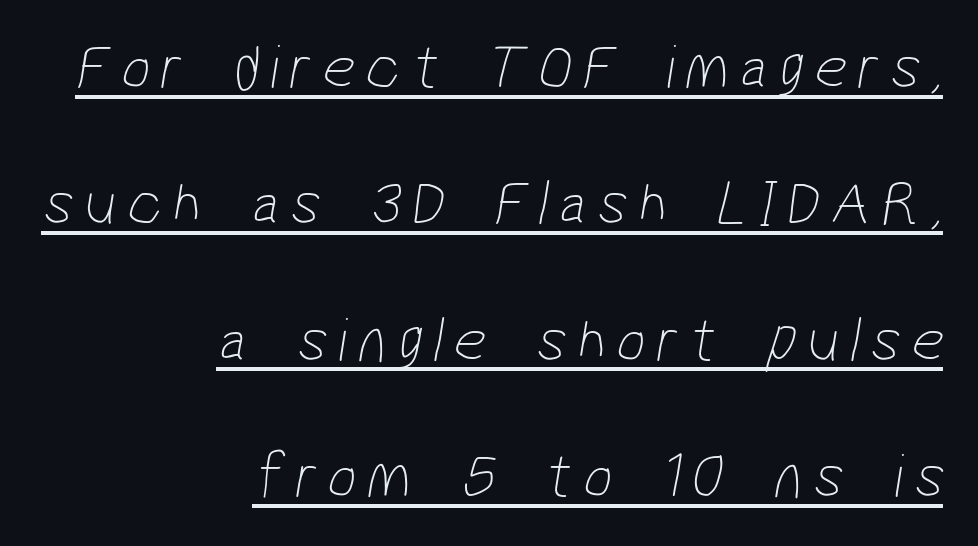
{"serif": "no", "bold": "no", "weight": "thin", "width": "condensed", "stroke_contrast": "low", "x_height": "medium", "monospaced": "no", "underline": "yes", "align": "right", "line_spacing": "loose", "line_spacing_ratio": 2.13, "glyph_px": 64}
